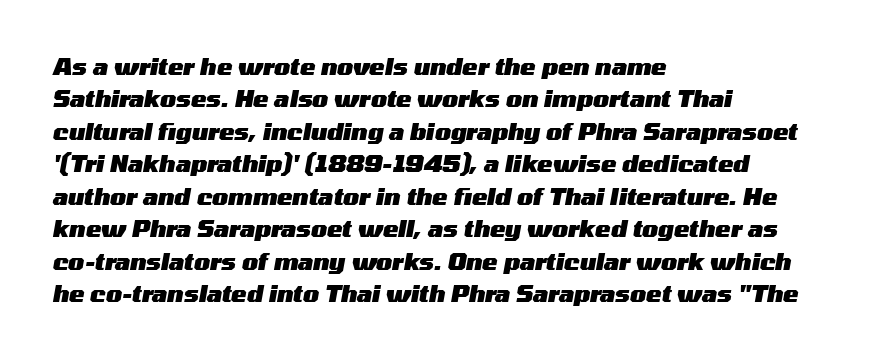
The image shows 23 px bold type, italic (leaning right); set left-aligned, normal line spacing (1.41x), normal letter spacing, not underlined.
